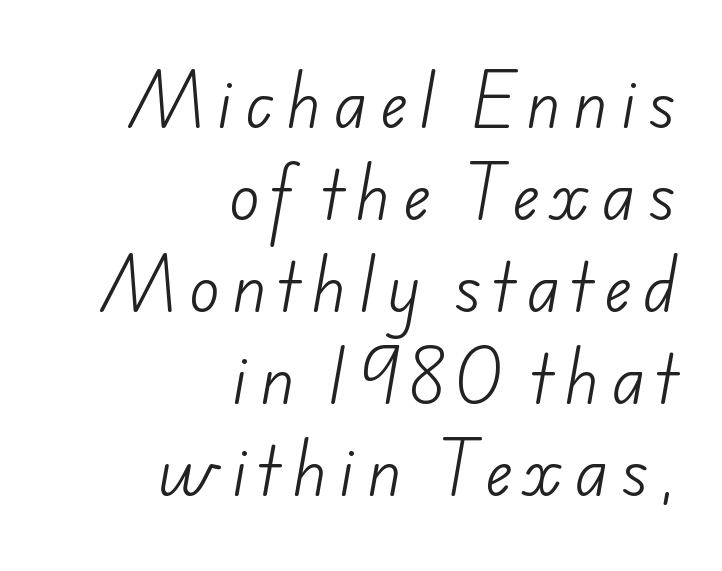
Each letter keeps its own natural width here, so spacing adapts to shape. No chunkiness to these letters — they're not bold. The rendering uses a moderate line-height, typical for paragraphs. The baseline area is clear. This sample is right-justified, so line beginnings fall wherever the words allow. I'd call this a sans setting — the letters go barefoot.
